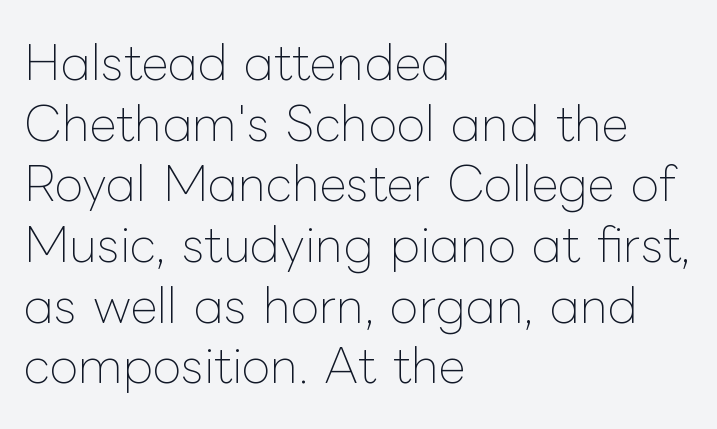
{"italic": "no", "bold": "no", "weight": "thin", "width": "normal", "stroke_contrast": "low", "x_height": "medium", "monospaced": "no", "underline": "no", "align": "left", "line_spacing": "normal", "line_spacing_ratio": 1.29, "letter_spacing": "normal", "letter_spacing_em": 0.0, "glyph_px": 47}
